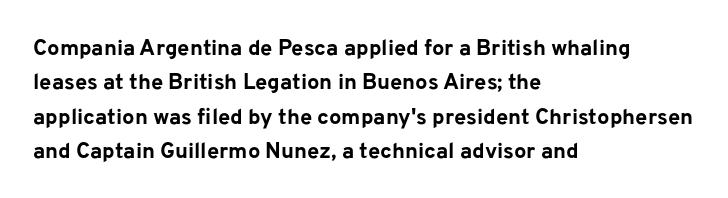
Upright lettering throughout. Just letters on the line, the space beneath them empty. The vertical gap from one line to the next is medium. Strong, thick strokes mark this as bold type. Short and long lines alike share a common starting point at left.
